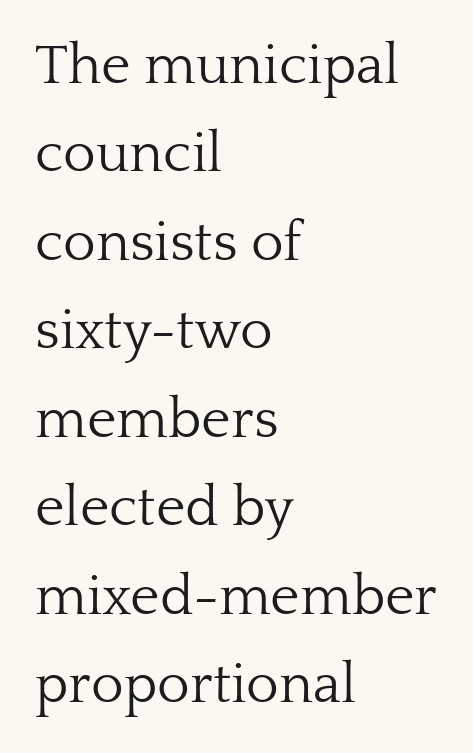
Q: Is the text bold? A: No.
Q: Is the text italic (slanted)? A: No, it is upright.
Q: Is the typeface a serif or a sans-serif typeface? A: Serif.
Q: Is the text underlined? A: No.
Q: How is the paragraph aligned? A: Left-aligned.
Q: Is the spacing between letters normal or unusually wide? A: Normal.
Q: Is the spacing between lines tight, normal or loose? A: Normal.
Q: Width (condensed, normal, or wide)? A: Normal.
Q: Stroke contrast? A: Low.
Q: x-height? A: Medium.
Q: Monospaced? A: No.
